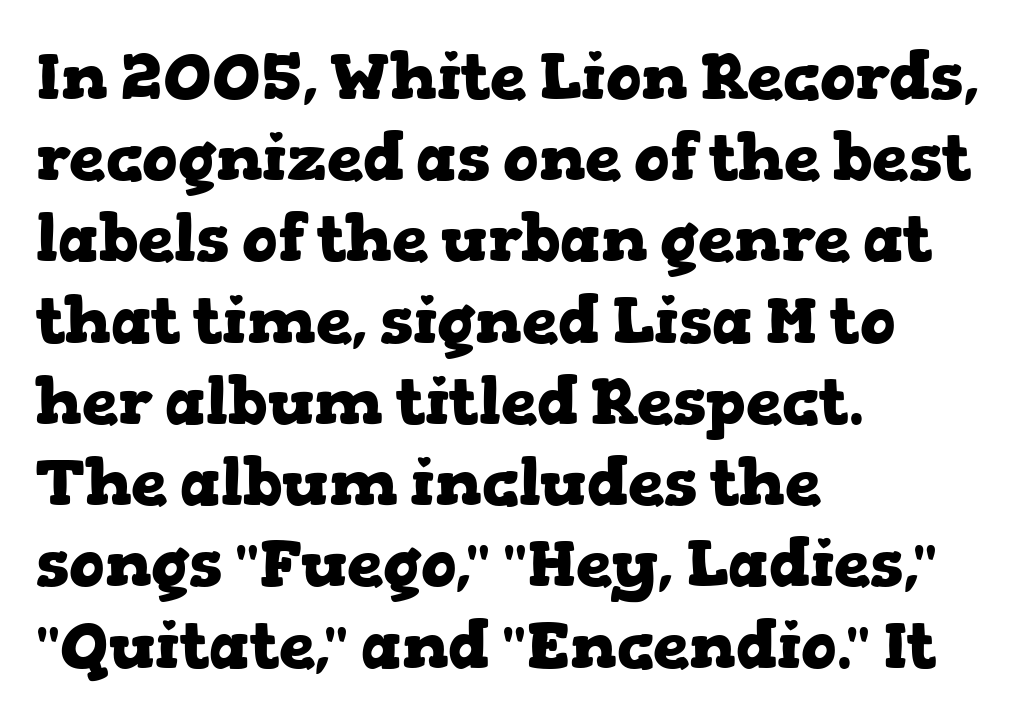
Q: Is the text bold? A: Yes.
Q: Is the text italic (slanted)? A: No, it is upright.
Q: Is the typeface a serif or a sans-serif typeface? A: Serif.
Q: Is the text underlined? A: No.
Q: How is the paragraph aligned? A: Left-aligned.
Q: Is the spacing between letters normal or unusually wide? A: Normal.
Q: Is the spacing between lines tight, normal or loose? A: Normal.
Q: Width (condensed, normal, or wide)? A: Wide.
Q: Stroke contrast? A: Low.
Q: x-height? A: Medium.
Q: Monospaced? A: No.
